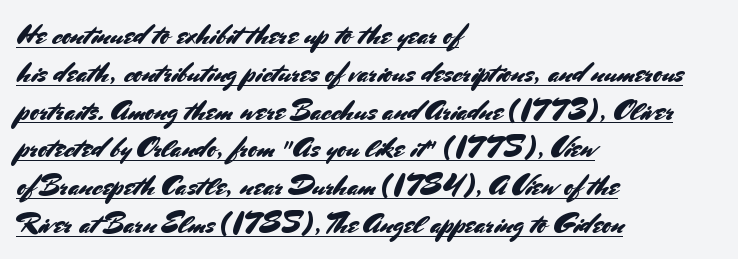
The passage shown has conventional tracking throughout. Here the designer chose a conventional face with non-uniform glyph widths. No feet cap the strokes, marking this as sans-serif type. The rendering anchors every line to the left-hand side.
